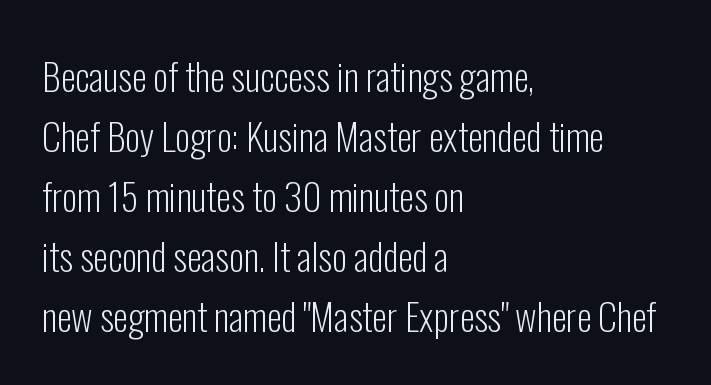
{"serif": "no", "italic": "no", "bold": "no", "weight": "light", "width": "condensed", "stroke_contrast": "low", "x_height": "medium", "monospaced": "no", "underline": "no", "align": "left", "line_spacing": "normal", "line_spacing_ratio": 1.58, "letter_spacing": "normal", "letter_spacing_em": 0.0, "glyph_px": 38}
